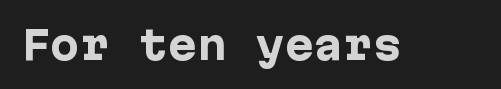
The image shows 39 px heavy sans-serif type, upright; set normal letter spacing, not underlined; low stroke contrast and a medium x-height.
